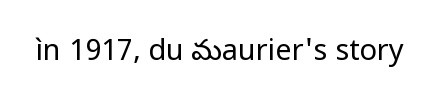
Does the lettering tilt? It doesn't — this is upright. Here the designer chose a conventional face with non-uniform glyph widths. Unmarked baselines from the first word to the last. Look at the tracking — it's just the regular setting, nothing added.
